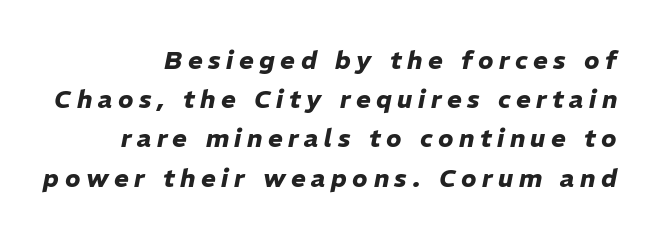
{"italic": "yes", "lean": "right", "slant_degrees": 11, "bold": "yes", "underline": "no", "align": "right", "line_spacing": "normal", "line_spacing_ratio": 1.57, "letter_spacing": "wide", "letter_spacing_em": 0.22, "glyph_px": 25}
